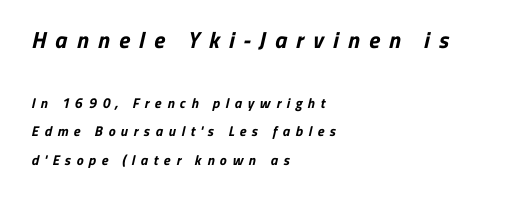
The image shows 23 px bold type; set left-aligned, loose line spacing (2.05x), unusually wide letter spacing (+0.4 em), not underlined; the first (top) block is 1.64x larger.
